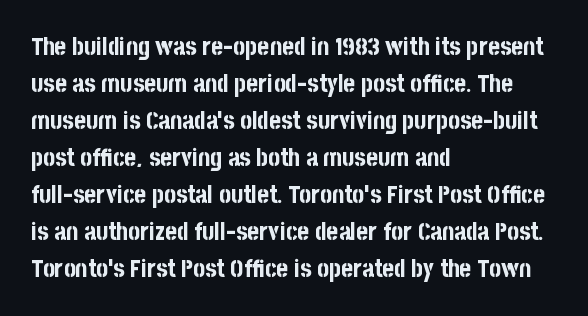
Horizontally, the lines are justified to the leading edge only. These words are printed bold, with thick strokes throughout. These lines sit exactly where default settings would place them. Every character sits straight up, as roman type does. Beneath every word, the page is bare.
